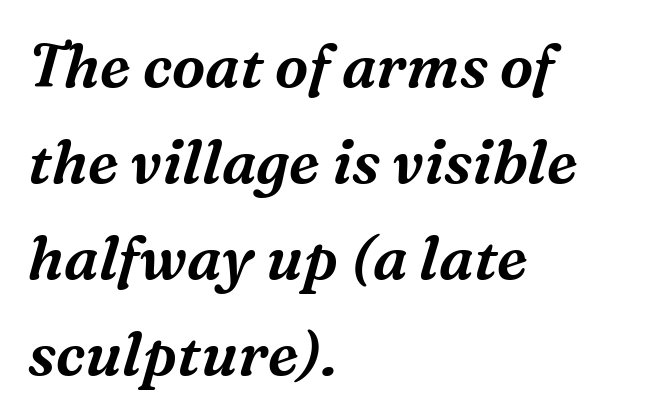
Q: Is the text italic (slanted)? A: Yes, it leans right by about 16 degrees.
Q: Is the typeface a serif or a sans-serif typeface? A: Serif.
Q: Is the text underlined? A: No.
Q: How is the paragraph aligned? A: Left-aligned.
Q: Is the spacing between letters normal or unusually wide? A: Normal.
Q: Is the spacing between lines tight, normal or loose? A: Normal.
Q: Width (condensed, normal, or wide)? A: Normal.
Q: Stroke contrast? A: Medium.
Q: x-height? A: Medium.
Q: Monospaced? A: No.
